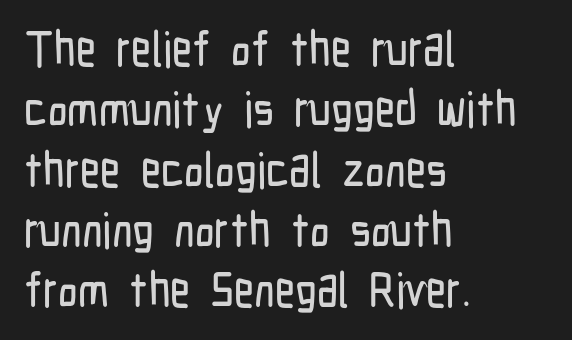
Q: Is the text italic (slanted)? A: No, it is upright.
Q: Is the typeface a serif or a sans-serif typeface? A: Sans-serif.
Q: Is the text underlined? A: No.
Q: How is the paragraph aligned? A: Left-aligned.
Q: Is the spacing between letters normal or unusually wide? A: Normal.
Q: Width (condensed, normal, or wide)? A: Condensed.
Q: Stroke contrast? A: Low.
Q: x-height? A: Medium.
Q: Monospaced? A: No.
